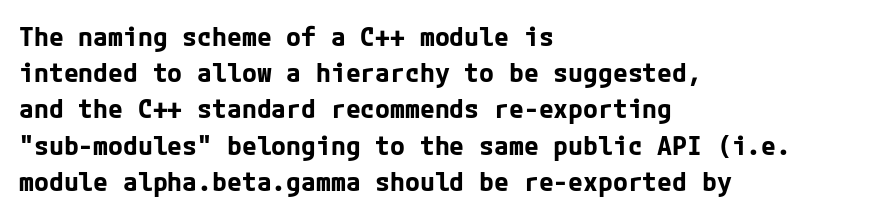
Q: Is the text bold? A: Yes.
Q: Is the text italic (slanted)? A: No, it is upright.
Q: Is the text underlined? A: No.
Q: How is the paragraph aligned? A: Left-aligned.
Q: Is the spacing between letters normal or unusually wide? A: Normal.
Q: Is the spacing between lines tight, normal or loose? A: Normal.
